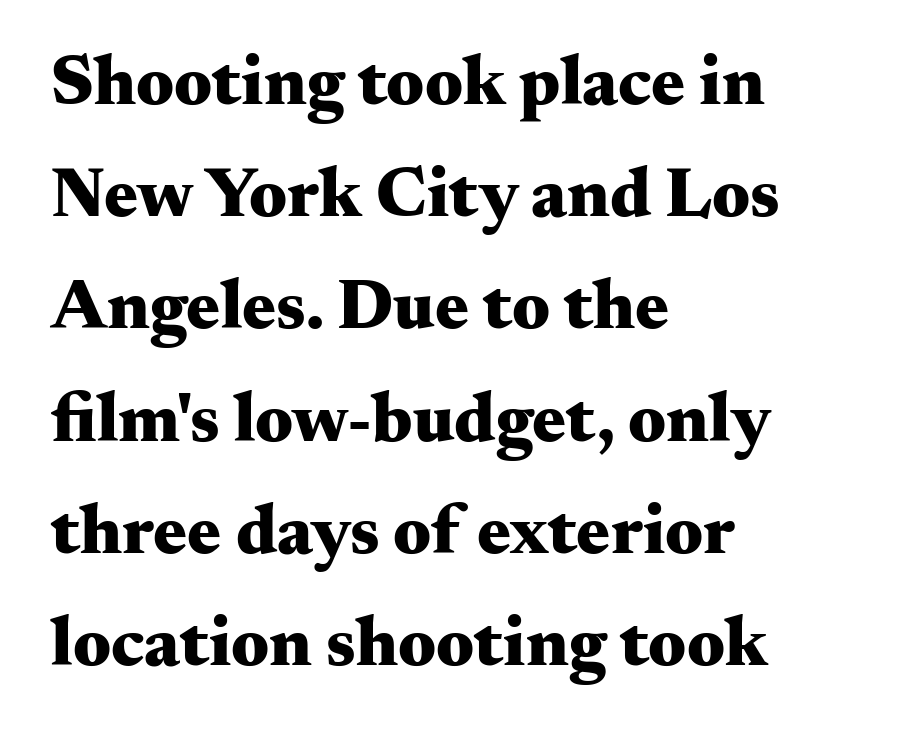
{"serif": "yes", "italic": "no", "bold": "yes", "weight": "heavy", "width": "wide", "stroke_contrast": "medium", "x_height": "small", "monospaced": "no", "underline": "no", "align": "left", "line_spacing": "normal", "line_spacing_ratio": 1.58, "letter_spacing": "normal", "letter_spacing_em": 0.0, "glyph_px": 71}
